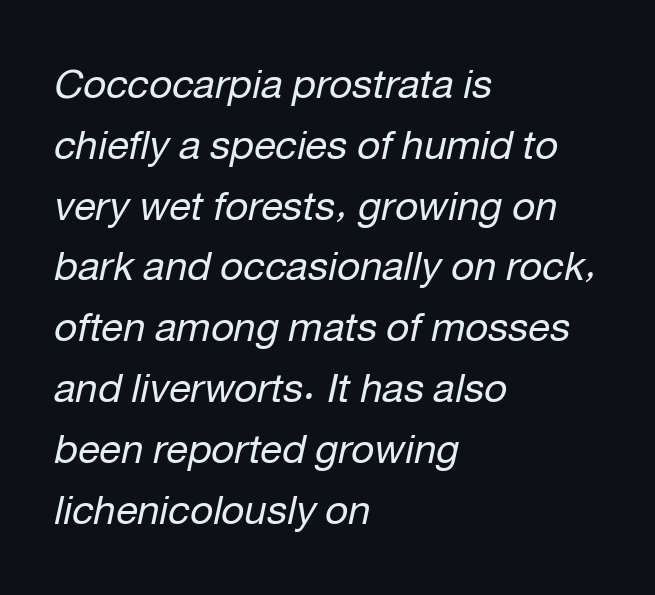
The image shows 40 px regular-weight type, italic (leaning right); set left-aligned, normal line spacing (1.52x), normal letter spacing, not underlined; low stroke contrast and a medium x-height.
